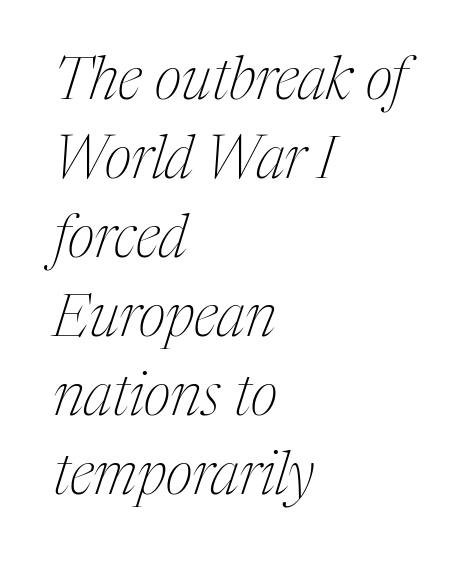
Note: serifs present on the glyphs. Vertical spacing — default. These lines keep a tight, regular rhythm from letter to letter. The gap between lines stays unmarked. This sample has the flowing, uneven cadence of proportional lettering.
